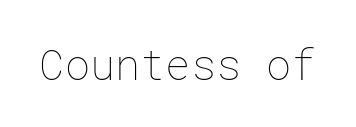
Q: Is the text bold? A: No.
Q: Is the text italic (slanted)? A: No, it is upright.
Q: Is the text underlined? A: No.
Q: Is the spacing between letters normal or unusually wide? A: Normal.
Q: Width (condensed, normal, or wide)? A: Normal.
Q: Stroke contrast? A: Low.
Q: x-height? A: Medium.
